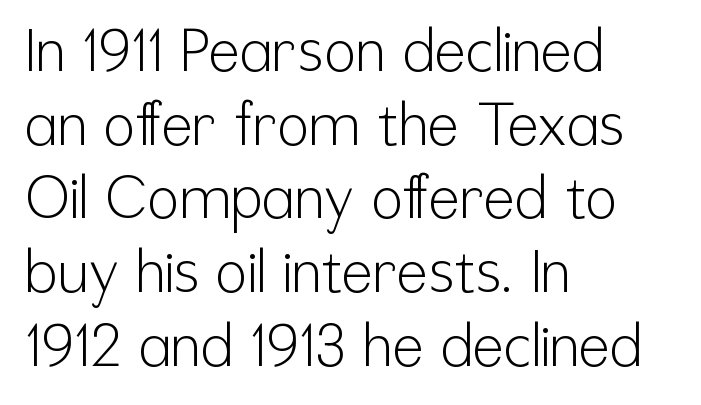
Q: Is the text bold? A: No.
Q: Is the text italic (slanted)? A: No, it is upright.
Q: Is the typeface a serif or a sans-serif typeface? A: Sans-serif.
Q: Is the text underlined? A: No.
Q: How is the paragraph aligned? A: Left-aligned.
Q: Is the spacing between letters normal or unusually wide? A: Normal.
Q: Is the spacing between lines tight, normal or loose? A: Normal.
Q: Width (condensed, normal, or wide)? A: Condensed.
Q: Stroke contrast? A: Low.
Q: x-height? A: Medium.
Q: Monospaced? A: No.
